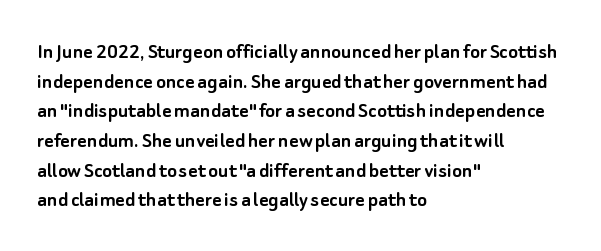
Q: Is the text italic (slanted)? A: No, it is upright.
Q: Is the text underlined? A: No.
Q: How is the paragraph aligned? A: Left-aligned.
Q: Is the spacing between letters normal or unusually wide? A: Normal.
Q: Is the spacing between lines tight, normal or loose? A: Normal.
